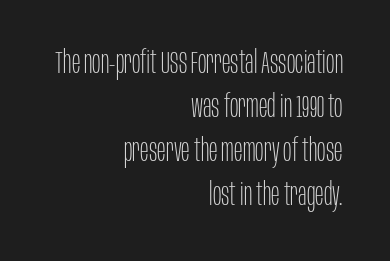
Q: Is the text bold? A: No.
Q: Is the text italic (slanted)? A: No, it is upright.
Q: Is the typeface a serif or a sans-serif typeface? A: Sans-serif.
Q: Is the text underlined? A: No.
Q: How is the paragraph aligned? A: Right-aligned.
Q: Is the spacing between letters normal or unusually wide? A: Normal.
Q: Is the spacing between lines tight, normal or loose? A: Normal.
Q: Width (condensed, normal, or wide)? A: Condensed.
Q: Stroke contrast? A: Low.
Q: x-height? A: Large.
Q: Monospaced? A: No.
